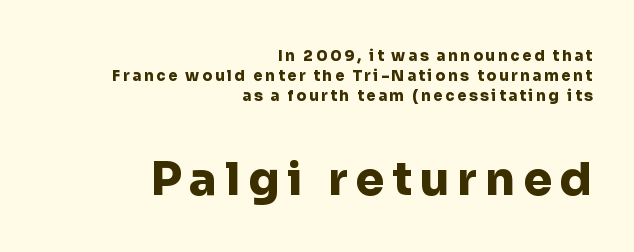
The image shows 46 px heavy sans-serif type, upright; set right-aligned, normal line spacing (1.33x), not underlined; the second (bottom) block is 3.07x larger; low stroke contrast and a medium x-height.
